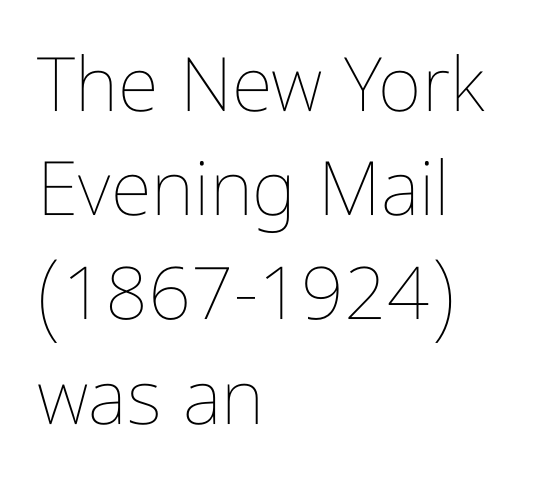
The image shows 75 px thin, condensed type, upright; set left-aligned, normal line spacing (1.39x), normal letter spacing, not underlined; low stroke contrast and a medium x-height.
